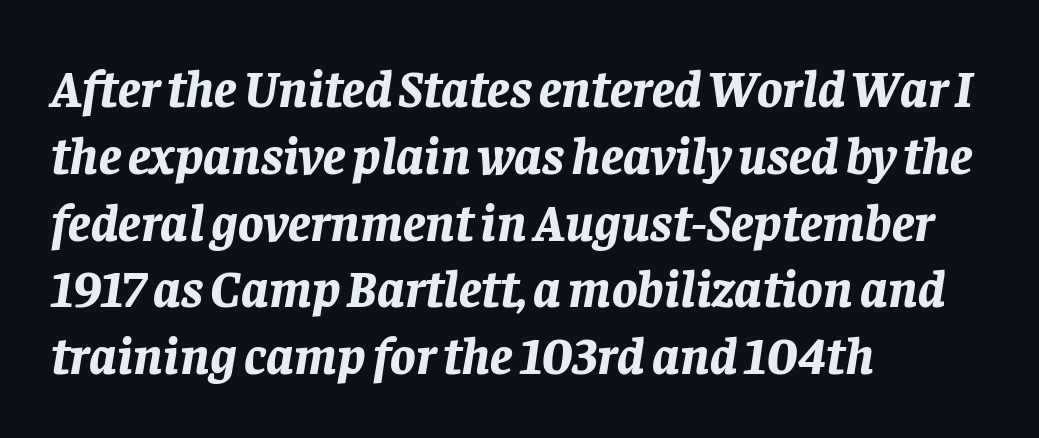
{"italic": "yes", "lean": "right", "slant_degrees": 8, "bold": "yes", "weight": "bold", "width": "normal", "stroke_contrast": "low", "x_height": "large", "monospaced": "no", "underline": "no", "align": "left", "line_spacing": "normal", "line_spacing_ratio": 1.26, "letter_spacing": "normal", "letter_spacing_em": 0.0, "glyph_px": 53}
